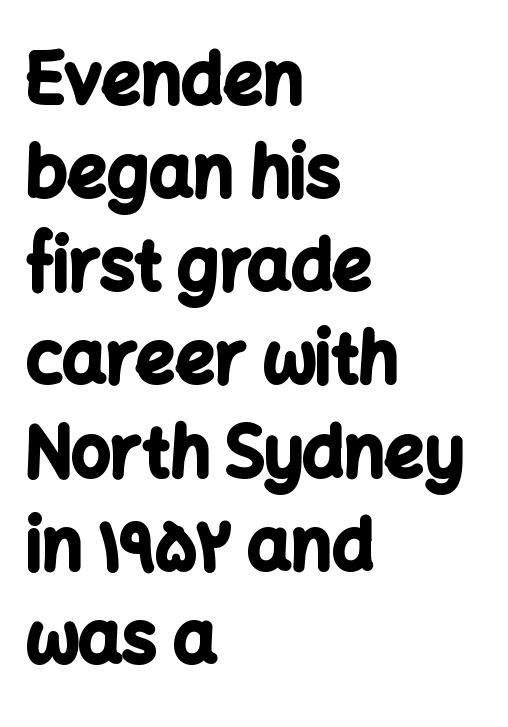
The image shows 69 px bold sans-serif type, upright; set left-aligned, normal line spacing (1.35x), normal letter spacing, not underlined; low stroke contrast and a medium x-height.
